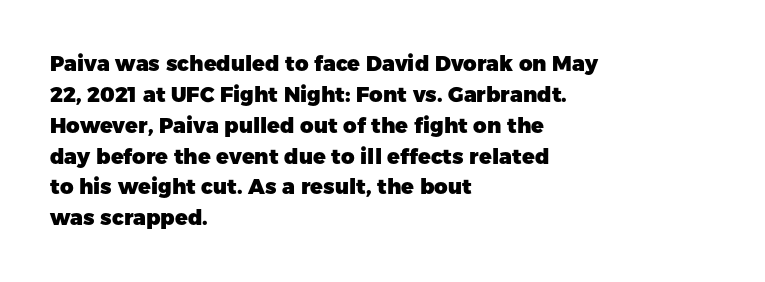
Posture: vertical. A classic flush-left, rag-right setting is used for this passage. Horizontal bands of white between lines are of average thickness. Each word holds together tightly as a unit, with standard inter-letter gaps. The font is running at its bold setting.
